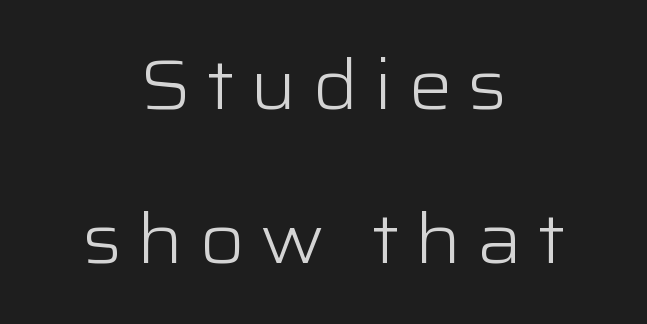
Every row of glyphs is offset so its center matches the block's center. Caption: expanded tracking, letters set apart. The typeface has the unassuming heft of standard copy or less. Letterform terminals end flat and unadorned throughout the passage.
